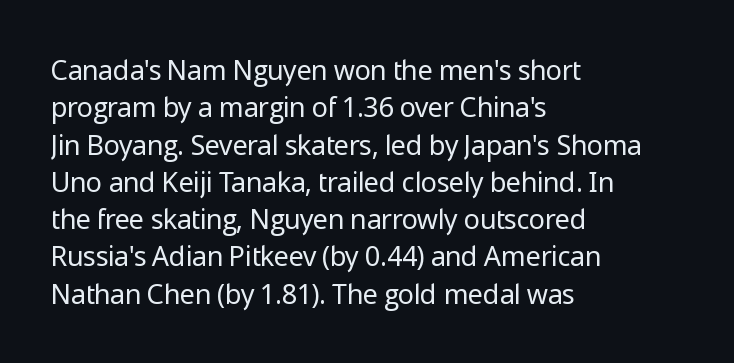
Interline gaps are of average width in this sample. Inter-character spacing is left at the font's built-in metrics. If you drew a line through each stem, it would be perfectly vertical. Words float on clear page, feet unadorned. Each line starts at the same left margin while the right side varies.
